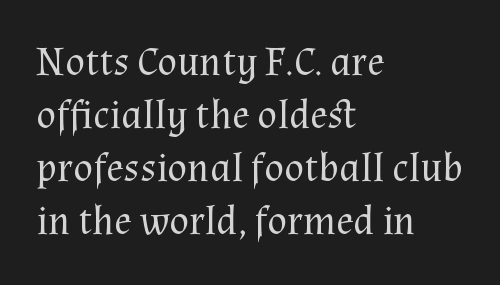
In terms of leading, this rendering sits right in the middle. The passage shown is not underscored anywhere. This sample has the flowing, uneven cadence of proportional lettering. One-word summary of the alignment: left.
